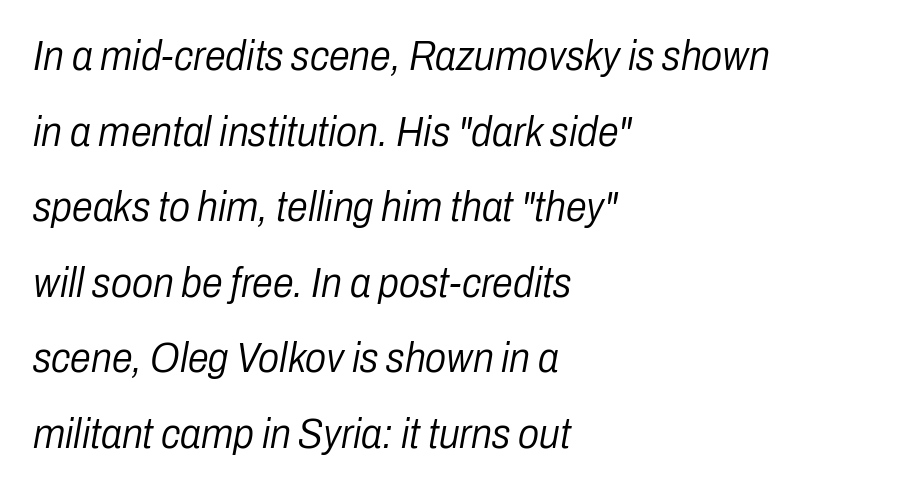
The image shows 42 px light, condensed type, italic (leaning right); set left-aligned, line spacing 1.8x, normal letter spacing, not underlined; low stroke contrast and a medium x-height.
